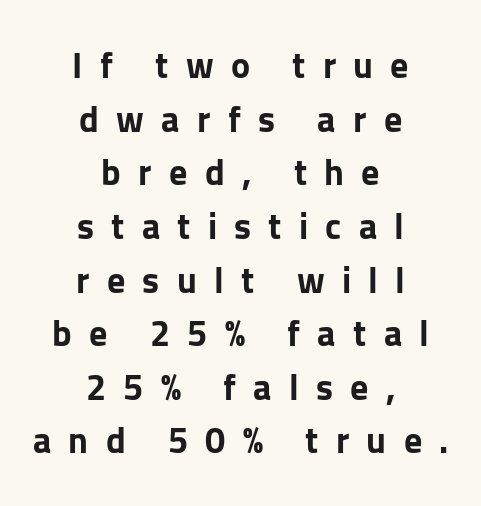
Every letter is thick-stroked: bold, no question. A student would call this center alignment; a typographer would say set centered. Does the lettering tilt? It doesn't — this is upright. Varying glyph widths throughout — classic text-font behaviour. The vertical gap from one line to the next is medium.
